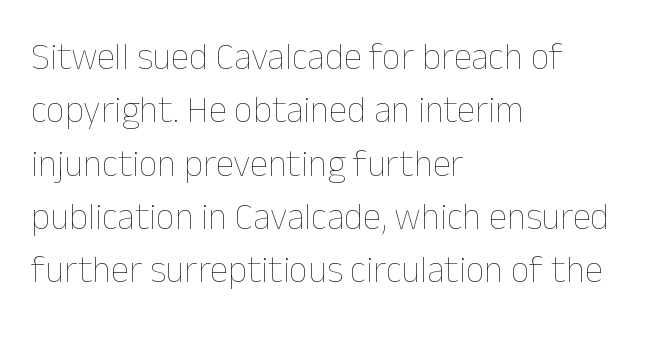
{"italic": "no", "bold": "no", "weight": "thin", "width": "normal", "stroke_contrast": "low", "x_height": "medium", "monospaced": "no", "underline": "no", "align": "left", "line_spacing": "normal", "line_spacing_ratio": 1.44, "letter_spacing": "normal", "letter_spacing_em": 0.0, "glyph_px": 37}
